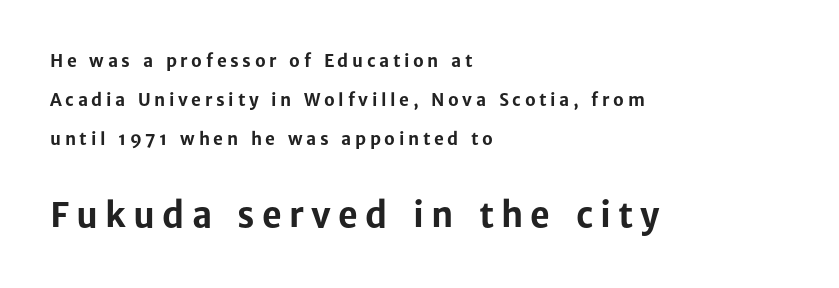
One-word summary of the alignment: left. A roman cut, with each character standing at attention. Note the varied advance widths — an 'i' is clearly narrower than an 'm'. The horizontal fit of the characters is loose and conspicuously gappy. The passage shown stacks its lines with a broad gap.
